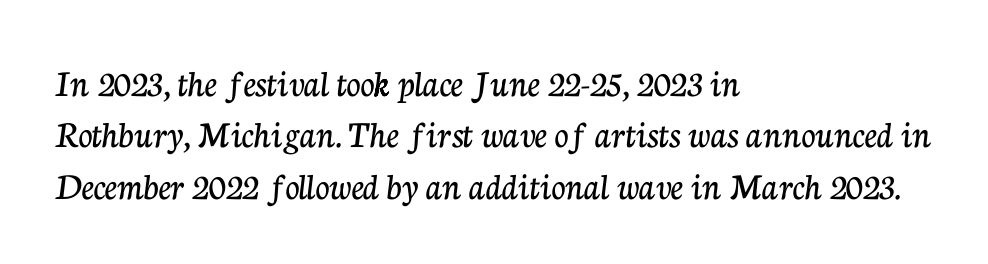
These lines are rendered in a variable-pitch font. Each word holds together tightly as a unit, with standard inter-letter gaps. This block has exactly the height ordinary leading produces. Type style note: has serifs. The paragraph shown leans on its left margin.
